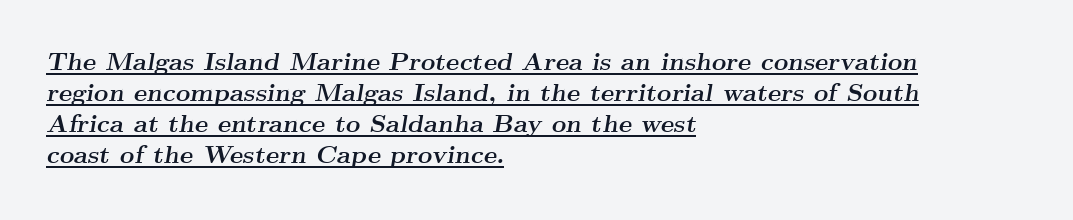
Q: Is the text bold? A: Yes.
Q: Is the text italic (slanted)? A: Yes, it leans right by about 9 degrees.
Q: Is the text underlined? A: Yes.
Q: How is the paragraph aligned? A: Left-aligned.
Q: Is the spacing between letters normal or unusually wide? A: Normal.
